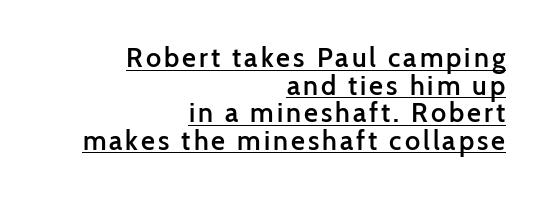
{"italic": "no", "bold": "semi", "underline": "yes", "align": "right", "line_spacing": "tight", "line_spacing_ratio": 1.02, "glyph_px": 27}
